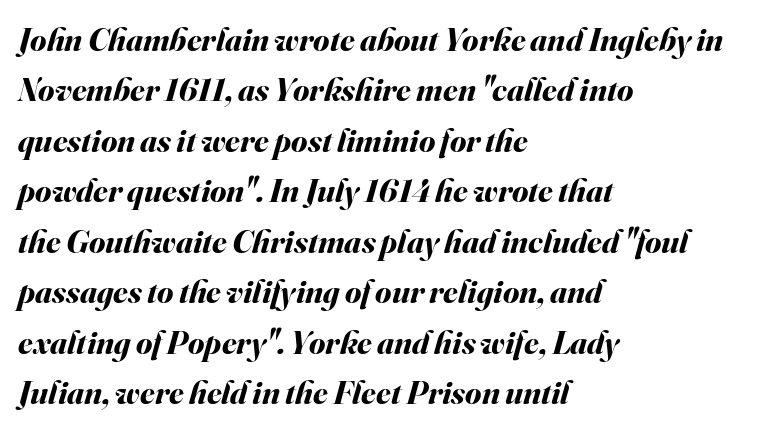
Lines of text with bare space underneath. Reading down the block, your eye returns to a fixed left position each line. The rendering uses natural spacing where letterforms have individual widths. What's the leading like? Ordinary, nothing unusual.
